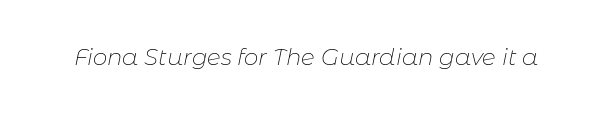
The image shows 23 px text type, italic (leaning right); set normal letter spacing, not underlined.
